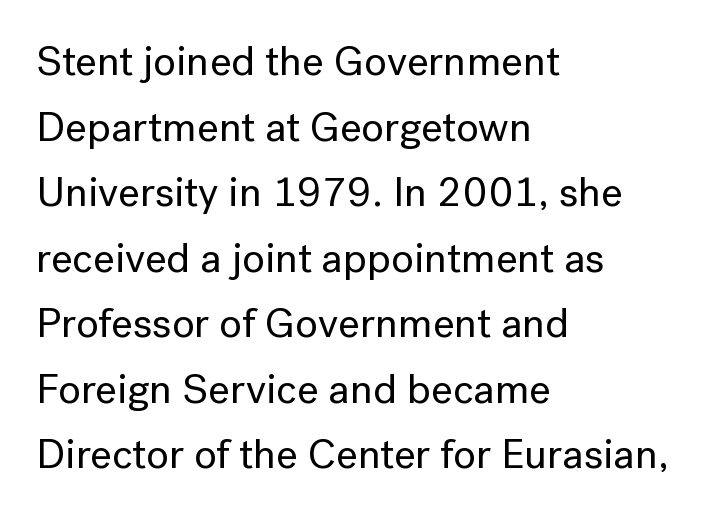
Q: Is the text italic (slanted)? A: No, it is upright.
Q: Is the typeface a serif or a sans-serif typeface? A: Sans-serif.
Q: Is the text underlined? A: No.
Q: How is the paragraph aligned? A: Left-aligned.
Q: Is the spacing between letters normal or unusually wide? A: Normal.
Q: Is the spacing between lines tight, normal or loose? A: Normal.
Q: Width (condensed, normal, or wide)? A: Normal.
Q: Stroke contrast? A: Low.
Q: x-height? A: Medium.
Q: Monospaced? A: No.
